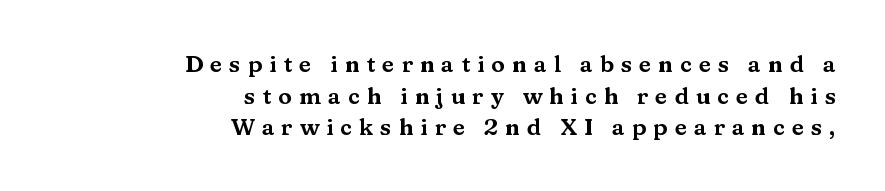
{"italic": "no", "underline": "no", "align": "right", "line_spacing": "normal", "line_spacing_ratio": 1.37, "letter_spacing": "wide", "letter_spacing_em": 0.3, "glyph_px": 23}
